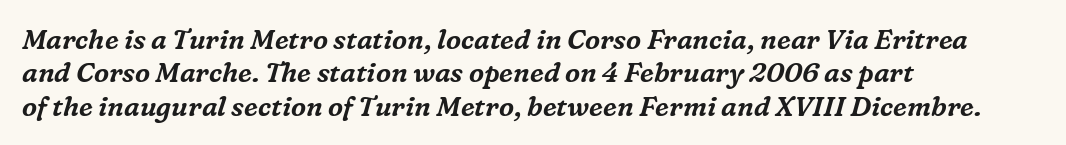
The axis of the letterforms is tilted away from vertical. Beneath every word, the page is bare. This sample uses plain, unmodified letter spacing. In CSS terms this would be text-align: left.
